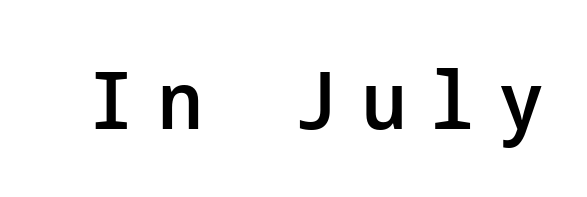
Honestly, there is no underline to notice here at all. The type family on display is of the sans-serif kind. Is the letter spacing exaggerated? Yes — the characters are pushed far apart. Look at the stroke-to-counter ratio: somewhat heavy, a semibold.
